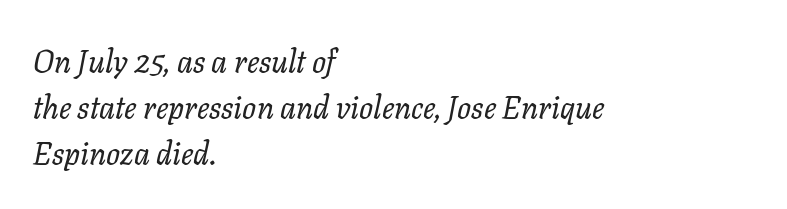
The passage shown is typed in a proportional face where columns would drift. This sample is left-justified, so line endings fall wherever the words run out. Underlining? Definitely not there. Counters stay open thanks to moderate or lighter strokes. Horizontal bands of white between lines are of average thickness.
